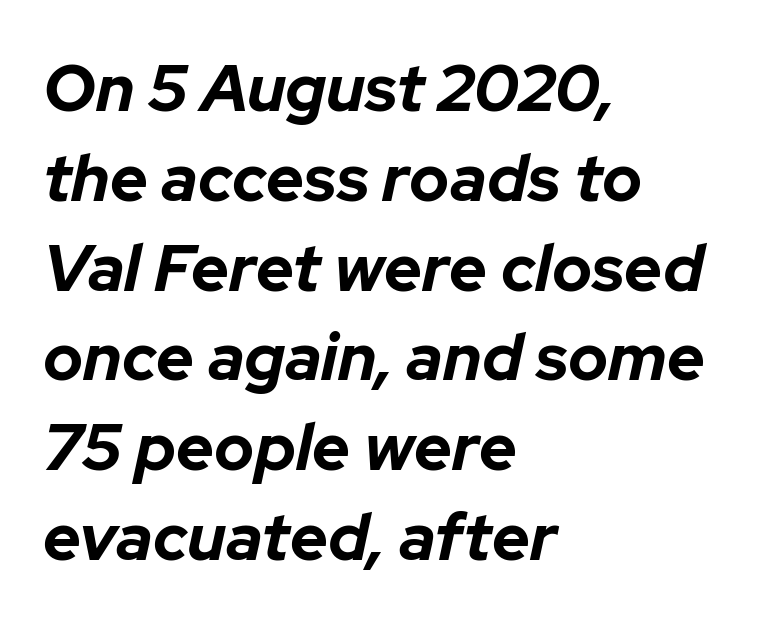
The image shows 66 px bold type, italic (leaning right); set left-aligned, normal line spacing (1.36x), normal letter spacing, not underlined; low stroke contrast and a medium x-height.
